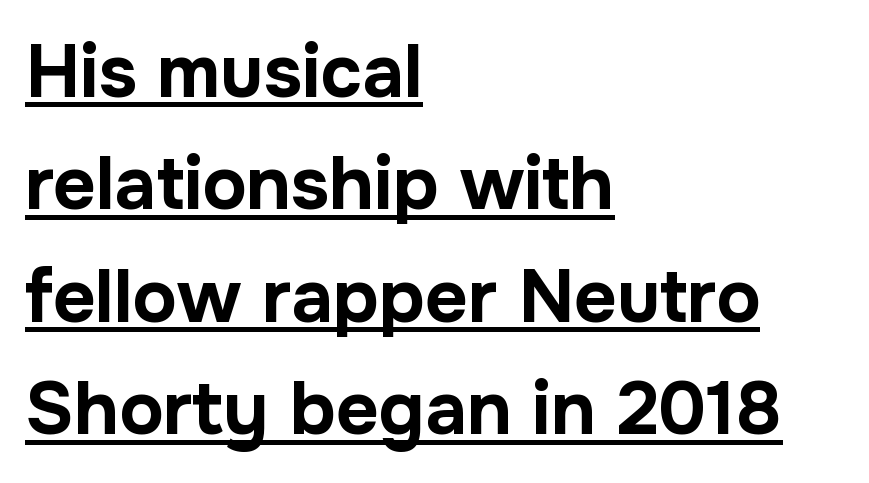
The image shows 74 px bold sans-serif type, upright; set left-aligned, normal line spacing (1.52x), normal letter spacing, underlined; low stroke contrast and a medium x-height.
